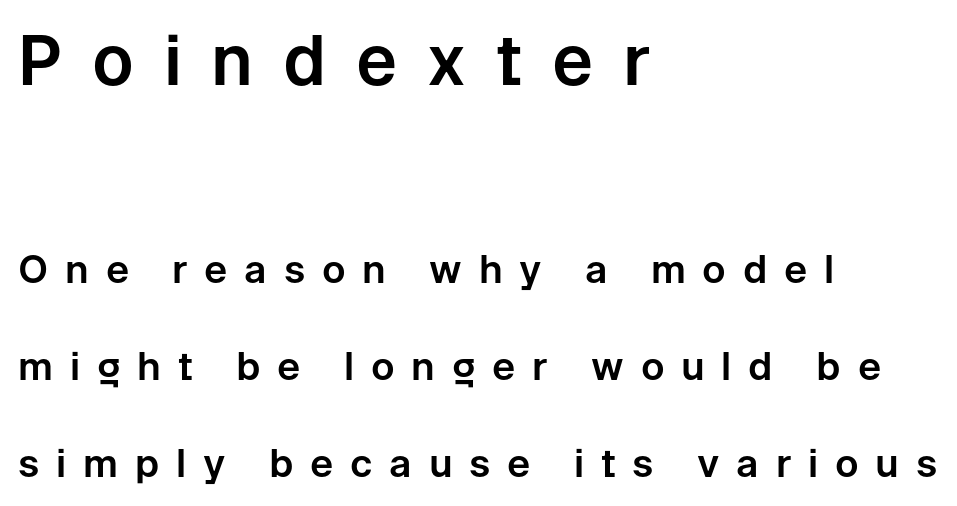
Q: Is the text italic (slanted)? A: No, it is upright.
Q: Is the typeface a serif or a sans-serif typeface? A: Sans-serif.
Q: Is the text underlined? A: No.
Q: How is the paragraph aligned? A: Left-aligned.
Q: Is the spacing between letters normal or unusually wide? A: Unusually wide.
Q: Is the spacing between lines tight, normal or loose? A: Loose.
Q: Which block of text is set in a larger size, the first (top) or the second (bottom)? A: The first (top) one.
Q: Width (condensed, normal, or wide)? A: Normal.
Q: Stroke contrast? A: Low.
Q: x-height? A: Medium.
Q: Monospaced? A: No.
